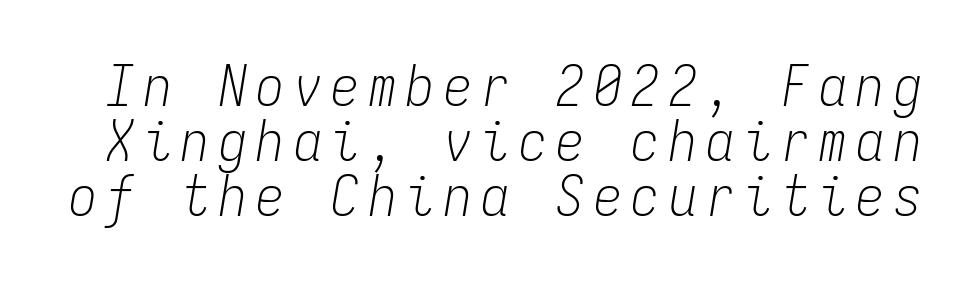
Is this a heavy cut? Hardly; it is regular or lighter. The space directly below the letters is spotless. Note the uniform advance width — an 'i' takes as much space as an 'm'. The designer dialed line spacing down below the default. This is oblique type, the kind used for emphasis or titles.
